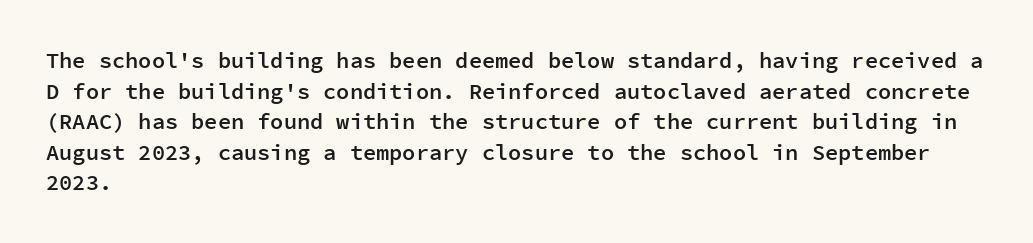
{"italic": "no", "bold": "semi", "underline": "no", "align": "left", "line_spacing": "normal", "line_spacing_ratio": 1.39, "letter_spacing": "normal", "letter_spacing_em": 0.0, "glyph_px": 22}
